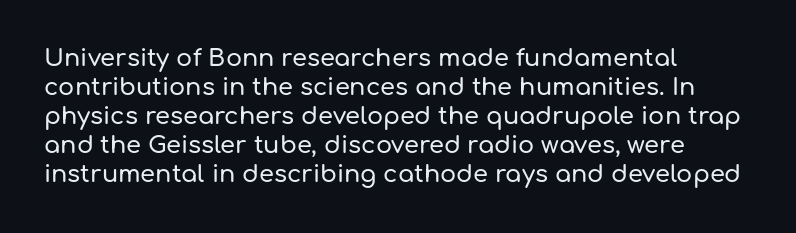
Q: Is the text italic (slanted)? A: No, it is upright.
Q: Is the text underlined? A: No.
Q: How is the paragraph aligned? A: Left-aligned.
Q: Is the spacing between letters normal or unusually wide? A: Normal.
